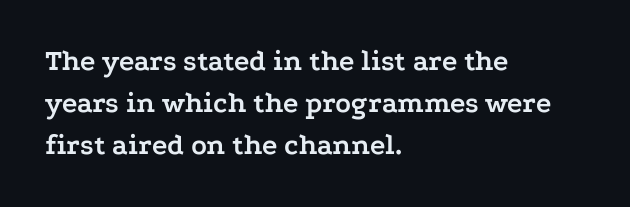
{"serif": "yes", "italic": "no", "bold": "yes", "weight": "semibold", "width": "wide", "stroke_contrast": "low", "x_height": "medium", "monospaced": "no", "underline": "no", "align": "left", "line_spacing": "normal", "line_spacing_ratio": 1.44, "letter_spacing": "normal", "letter_spacing_em": 0.0, "glyph_px": 29}
